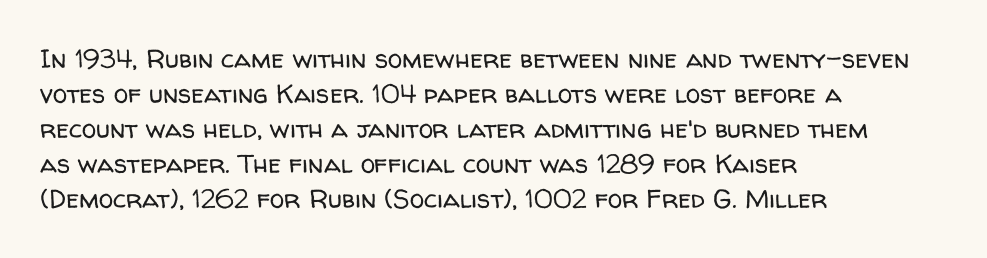
How are the letters spaced? Ordinarily, with no added tracking. Has an underline been added? It has not. Honestly, the row spacing looks completely unremarkable. The font is comparable to plain body text, perhaps lighter. Visually the block forms a straight wall on the left and a jagged coastline on the right.
